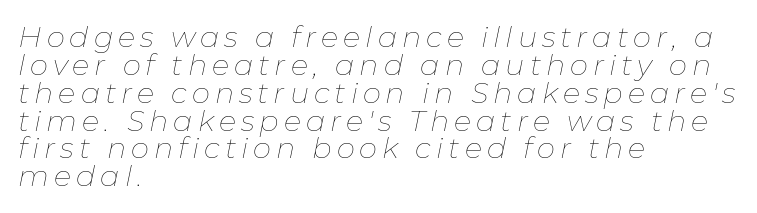
The weight tops out at a normal text grade. Only glyphs here, with clear space below each row. Notice how descenders almost collide with the ascenders below — that's tight leading. Looking at the ascenders, they clearly lean. Left-aligned paragraph, ragged on the right. The letters advance in unequal steps, a hallmark of proportional type.
